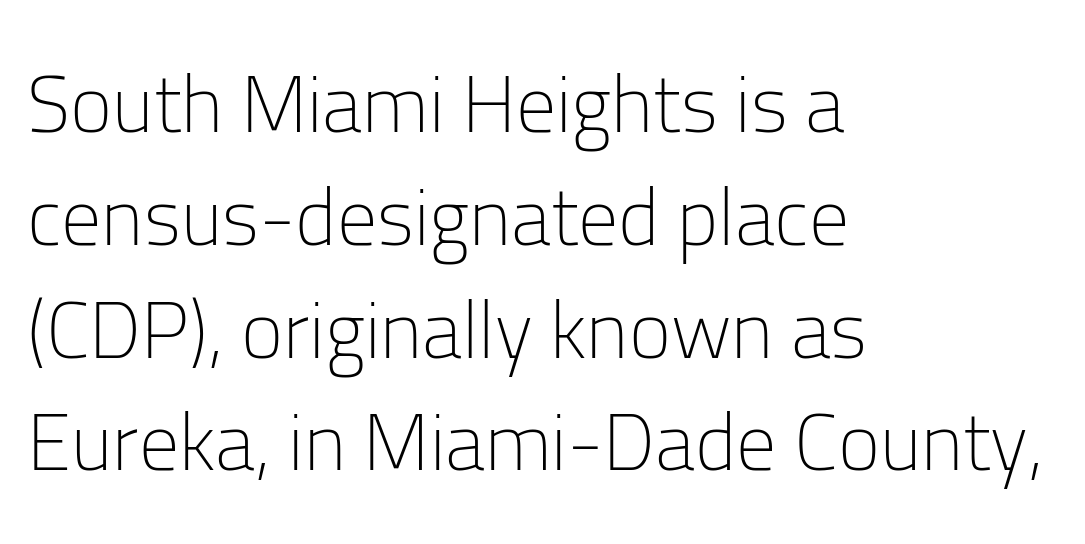
Letters rest on an invisible, unmarked baseline. A normal amount of white space separates one row of letters from the next. Caption: standard tracking, unaltered. Heaviness? Minimal to ordinary, like unemphasized prose. The axis of the letterforms is exactly vertical.
